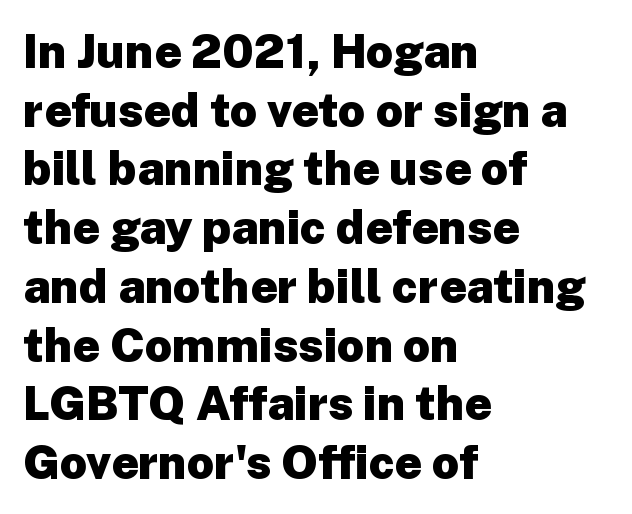
The image shows 47 px heavy sans-serif type, upright; set left-aligned, normal line spacing (1.25x), normal letter spacing, not underlined; low stroke contrast and a medium x-height.
